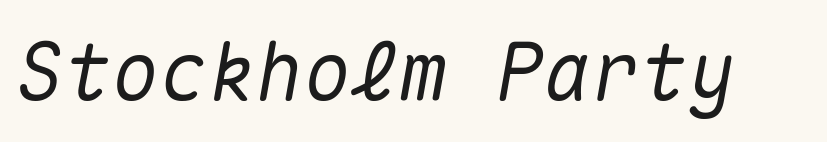
The image shows 80 px text type, italic (leaning right), monospaced; set normal letter spacing, not underlined; medium stroke contrast and a medium x-height.
